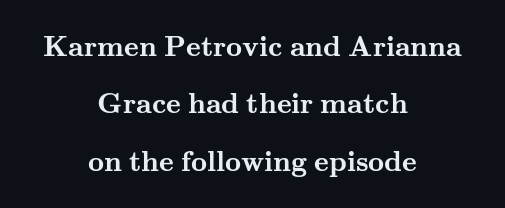
The image shows 28 px semibold, wide serif type, upright; set centered, loose line spacing (2.05x), normal letter spacing, not underlined; medium stroke contrast and a small x-height.
